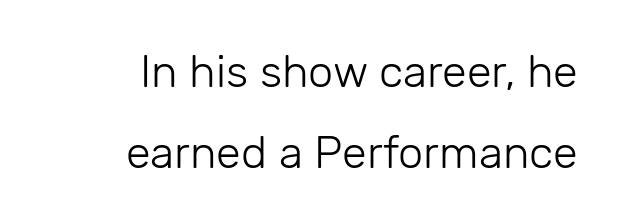
{"serif": "no", "italic": "no", "bold": "no", "weight": "light", "width": "normal", "stroke_contrast": "low", "x_height": "medium", "monospaced": "no", "underline": "no", "align": "right", "line_spacing_ratio": 1.8, "letter_spacing": "normal", "letter_spacing_em": 0.0, "glyph_px": 45}
